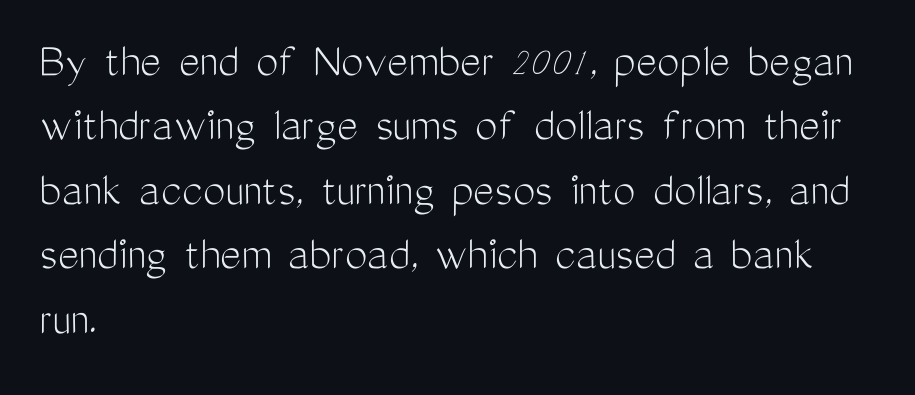
{"serif": "no", "italic": "no", "bold": "no", "weight": "light", "width": "condensed", "stroke_contrast": "medium", "x_height": "medium", "monospaced": "no", "underline": "no", "align": "left", "line_spacing": "normal", "line_spacing_ratio": 1.29, "letter_spacing": "normal", "letter_spacing_em": 0.0, "glyph_px": 50}
